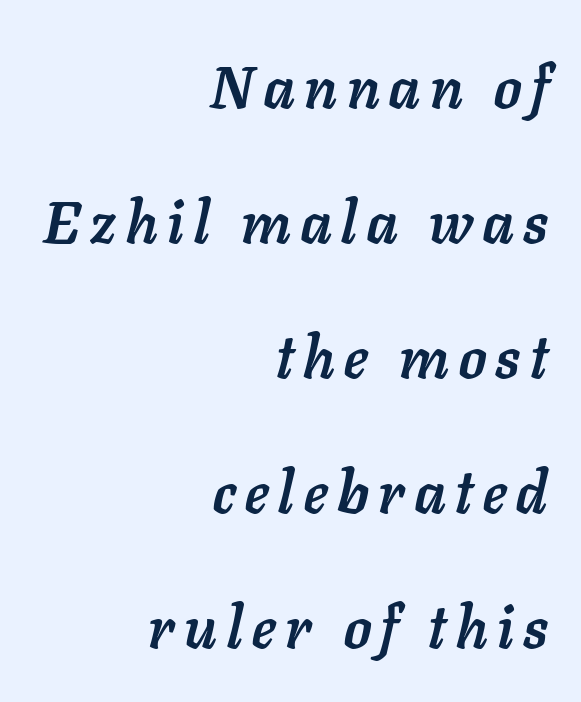
Its strokes are broad and dark, the hallmark of bold type. The rag falls on the left side of this text block. Varying glyph widths throughout — classic text-font behaviour. The strip under each line holds only bare page.
